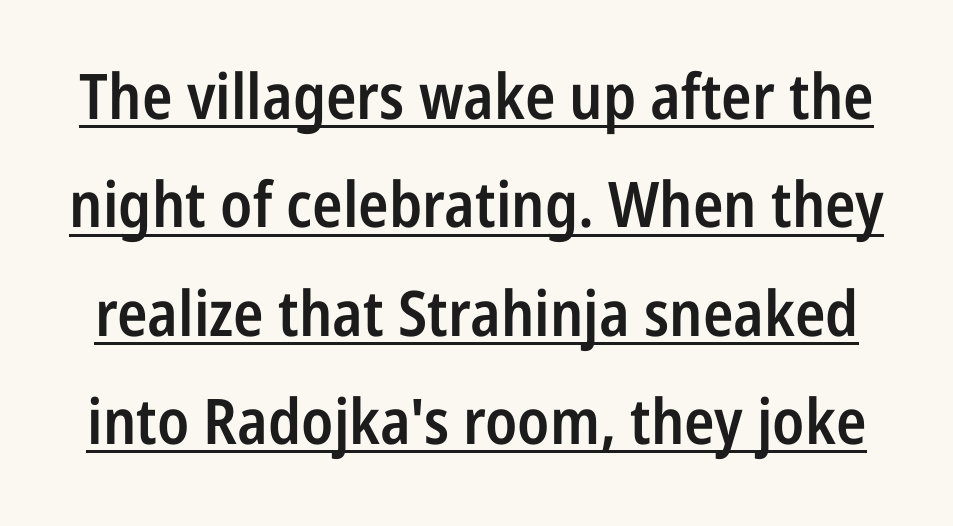
Q: Is the text bold? A: Semi-bold.
Q: Is the text italic (slanted)? A: No, it is upright.
Q: Is the typeface a serif or a sans-serif typeface? A: Sans-serif.
Q: Is the text underlined? A: Yes.
Q: Is the spacing between letters normal or unusually wide? A: Normal.
Q: Width (condensed, normal, or wide)? A: Condensed.
Q: Stroke contrast? A: Low.
Q: x-height? A: Medium.
Q: Monospaced? A: No.
